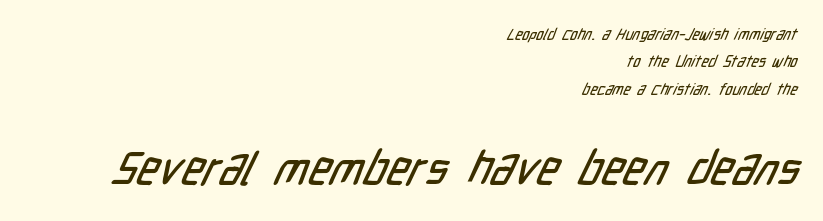
Which of the two is more prominent by size? The second, at the bottom. Rule under the text: the space is simply empty. Note: no serifs on the glyphs. The rag falls on the left side of this text block. You could call the tracking neutral — neither tight nor loose. Each letter keeps its own natural width here, so spacing adapts to shape.
